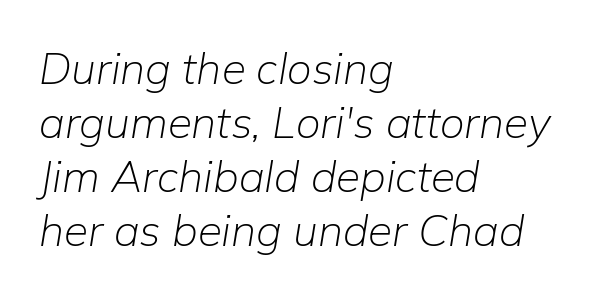
{"italic": "yes", "lean": "right", "slant_degrees": 9, "bold": "no", "weight": "light", "width": "normal", "stroke_contrast": "low", "x_height": "medium", "monospaced": "no", "underline": "no", "align": "left", "line_spacing_ratio": 1.23, "letter_spacing": "normal", "letter_spacing_em": 0.0, "glyph_px": 44}
